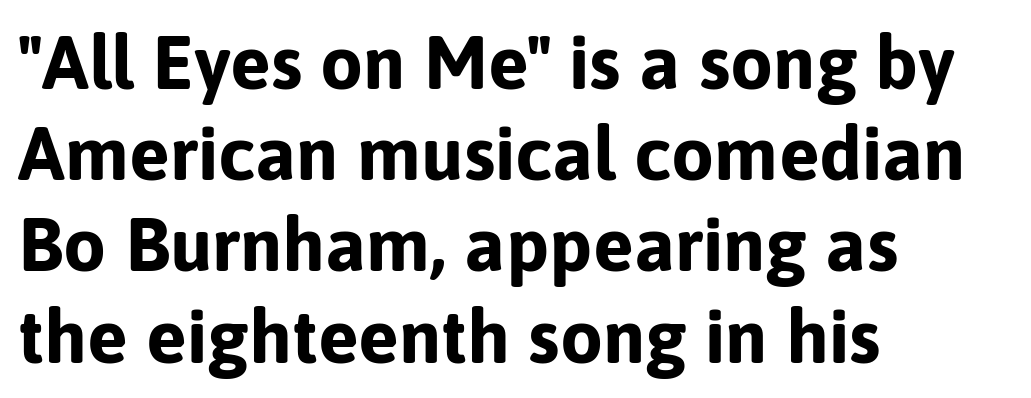
The image shows 76 px bold sans-serif type, upright; set left-aligned, line spacing 1.2x, normal letter spacing, not underlined; low stroke contrast and a medium x-height.
